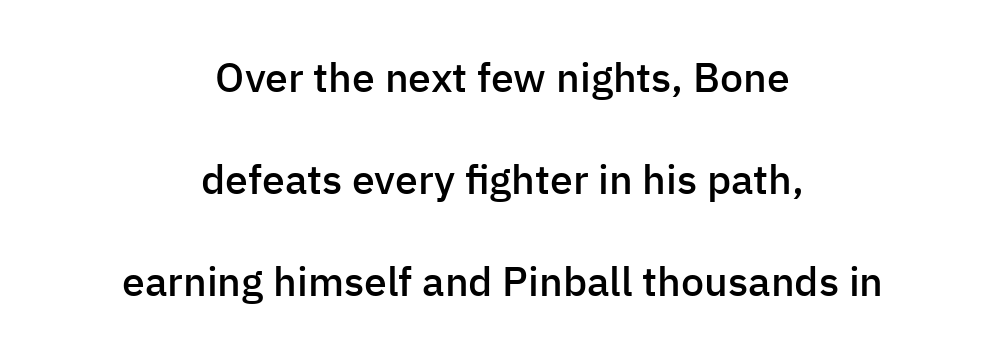
{"serif": "no", "italic": "no", "bold": "semi", "weight": "semibold", "width": "normal", "stroke_contrast": "low", "x_height": "medium", "monospaced": "no", "underline": "no", "align": "center", "line_spacing": "loose", "line_spacing_ratio": 2.49, "letter_spacing": "normal", "letter_spacing_em": 0.0, "glyph_px": 41}
